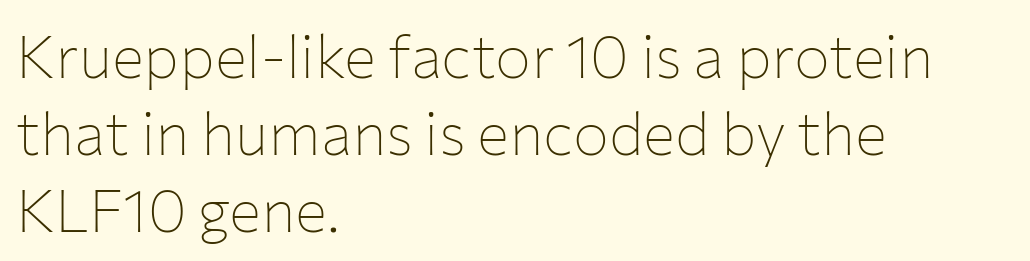
The image shows 60 px thin sans-serif type, upright; set left-aligned, normal line spacing (1.28x), normal letter spacing, not underlined; low stroke contrast and a medium x-height.
